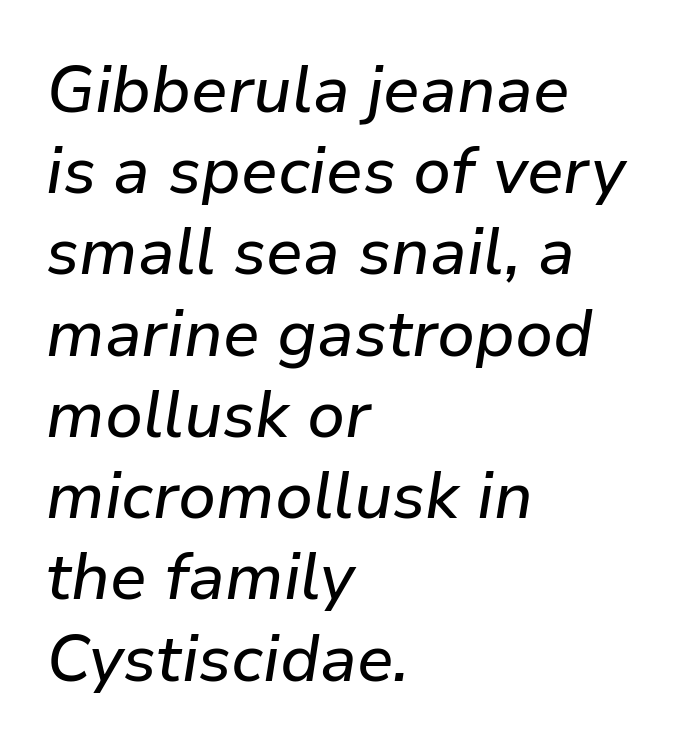
{"italic": "yes", "lean": "right", "slant_degrees": 9, "width": "normal", "stroke_contrast": "low", "x_height": "medium", "monospaced": "no", "underline": "no", "align": "left", "line_spacing": "normal", "line_spacing_ratio": 1.25, "letter_spacing": "normal", "letter_spacing_em": 0.0, "glyph_px": 65}
